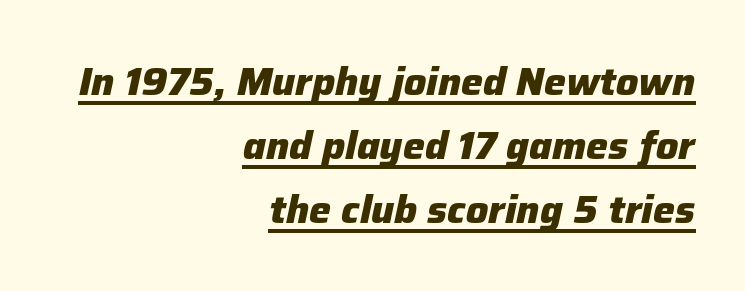
The image shows 39 px heavy type, italic (leaning right); set right-aligned, normal line spacing (1.64x), normal letter spacing, underlined; low stroke contrast and a medium x-height.
